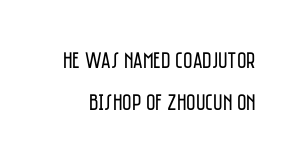
No chunkiness to these letters — they're not bold. Compared with typical body copy, the letter spacing here is the same. Unlike italic type, these characters show no tilt at all. The foot of each line stays bare and open.
